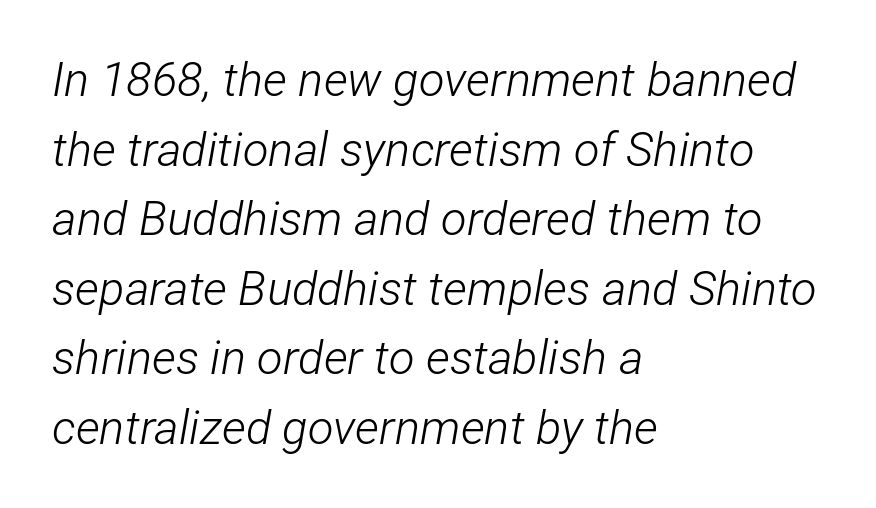
The image shows 47 px light, condensed type, italic (leaning right); set left-aligned, normal line spacing (1.48x), normal letter spacing, not underlined; low stroke contrast and a medium x-height.
